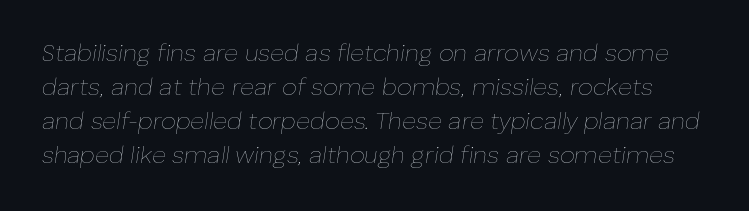
How are the letters spaced? Ordinarily, with no added tracking. Stroke mass is kept to a normal reading level or below. This block has exactly the height ordinary leading produces. A bare baseline throughout the passage. The text carries the slant typical of an italic or oblique font.
